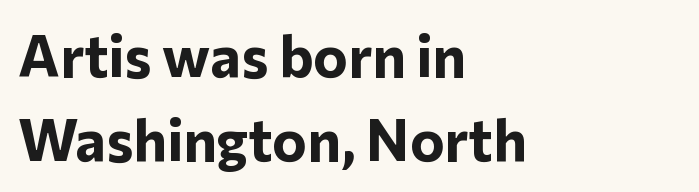
{"serif": "no", "italic": "no", "bold": "yes", "weight": "bold", "width": "normal", "stroke_contrast": "low", "x_height": "medium", "monospaced": "no", "underline": "no", "align": "left", "line_spacing": "normal", "line_spacing_ratio": 1.45, "letter_spacing": "normal", "letter_spacing_em": 0.0, "glyph_px": 58}
